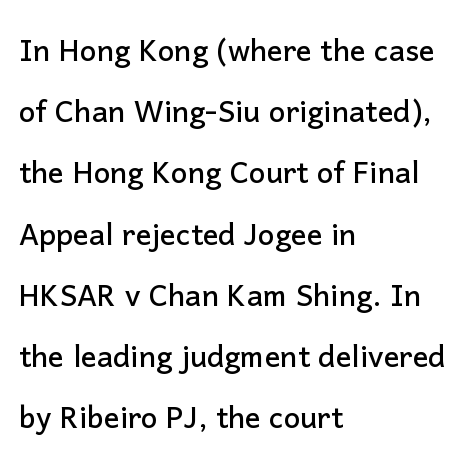
Q: Is the text italic (slanted)? A: No, it is upright.
Q: Is the typeface a serif or a sans-serif typeface? A: Sans-serif.
Q: Is the text underlined? A: No.
Q: How is the paragraph aligned? A: Left-aligned.
Q: Is the spacing between letters normal or unusually wide? A: Normal.
Q: Is the spacing between lines tight, normal or loose? A: Normal.
Q: Width (condensed, normal, or wide)? A: Normal.
Q: Stroke contrast? A: Low.
Q: x-height? A: Medium.
Q: Monospaced? A: No.
